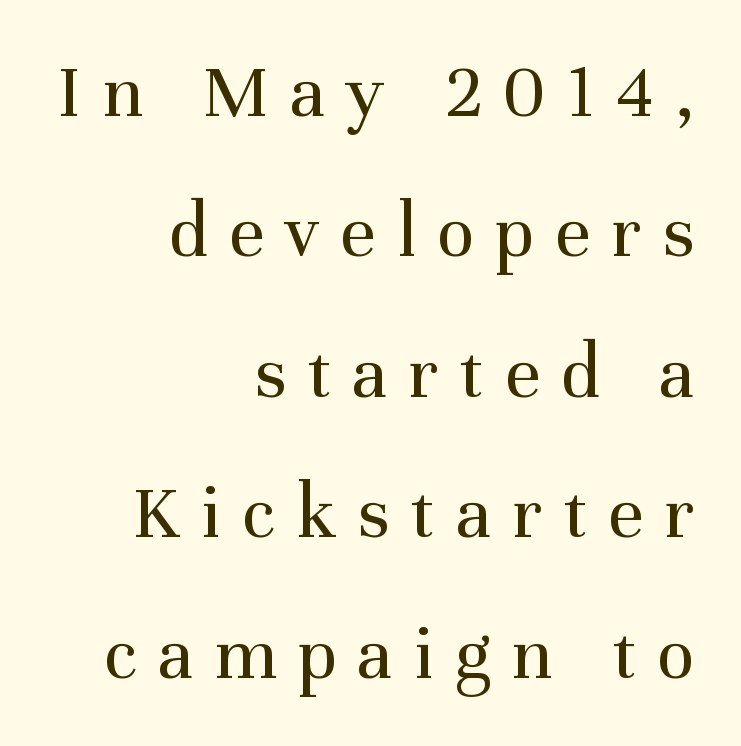
The image shows 78 px regular-weight serif type, upright; set right-aligned, line spacing 1.8x, unusually wide letter spacing (+0.27 em), not underlined; medium stroke contrast and a medium x-height.
